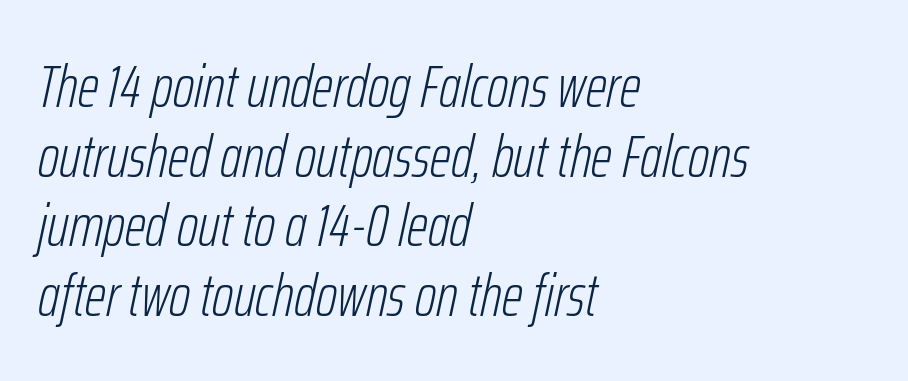
{"italic": "yes", "lean": "right", "slant_degrees": 12, "bold": "no", "weight": "light", "width": "condensed", "stroke_contrast": "low", "x_height": "medium", "monospaced": "no", "underline": "no", "align": "left", "line_spacing_ratio": 1.16, "letter_spacing": "normal", "letter_spacing_em": 0.0, "glyph_px": 60}
